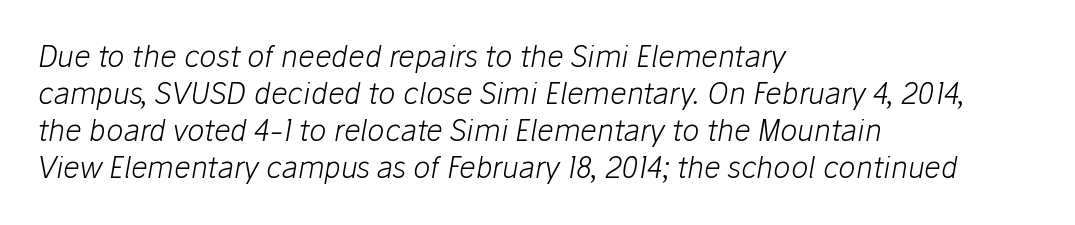
The image shows 29 px light type, italic (leaning right); set left-aligned, normal line spacing (1.28x), normal letter spacing, not underlined; low stroke contrast and a medium x-height.
